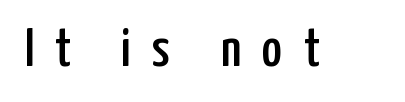
Q: Is the text italic (slanted)? A: No, it is upright.
Q: Is the typeface a serif or a sans-serif typeface? A: Sans-serif.
Q: Is the text underlined? A: No.
Q: Is the spacing between letters normal or unusually wide? A: Unusually wide.
Q: Width (condensed, normal, or wide)? A: Condensed.
Q: Stroke contrast? A: Low.
Q: x-height? A: Medium.
Q: Monospaced? A: No.
